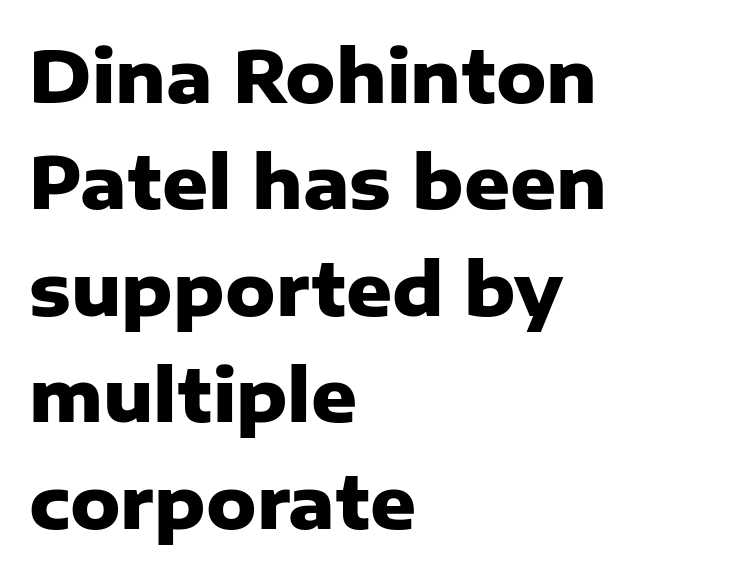
Q: Is the text bold? A: Yes.
Q: Is the text italic (slanted)? A: No, it is upright.
Q: Is the typeface a serif or a sans-serif typeface? A: Sans-serif.
Q: Is the text underlined? A: No.
Q: How is the paragraph aligned? A: Left-aligned.
Q: Is the spacing between letters normal or unusually wide? A: Normal.
Q: Is the spacing between lines tight, normal or loose? A: Normal.
Q: Width (condensed, normal, or wide)? A: Normal.
Q: Stroke contrast? A: Low.
Q: x-height? A: Medium.
Q: Monospaced? A: No.
